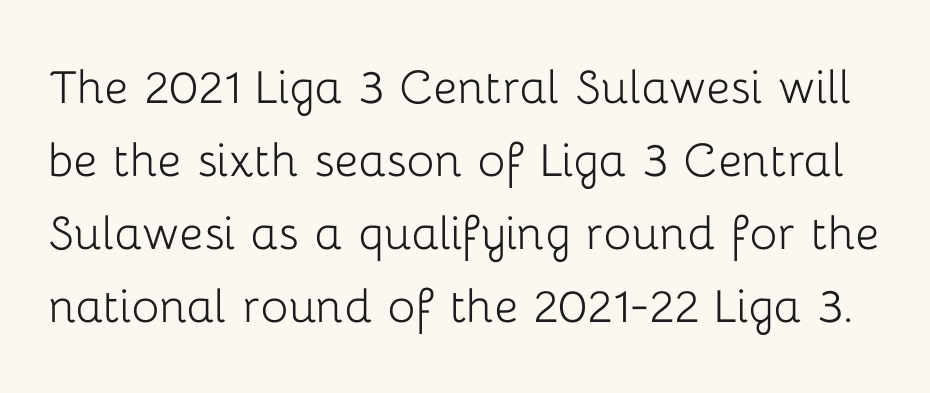
{"serif": "no", "italic": "no", "bold": "no", "weight": "light", "width": "normal", "stroke_contrast": "low", "x_height": "medium", "monospaced": "no", "underline": "no", "line_spacing": "normal", "line_spacing_ratio": 1.26, "letter_spacing": "normal", "letter_spacing_em": 0.0, "glyph_px": 58}
